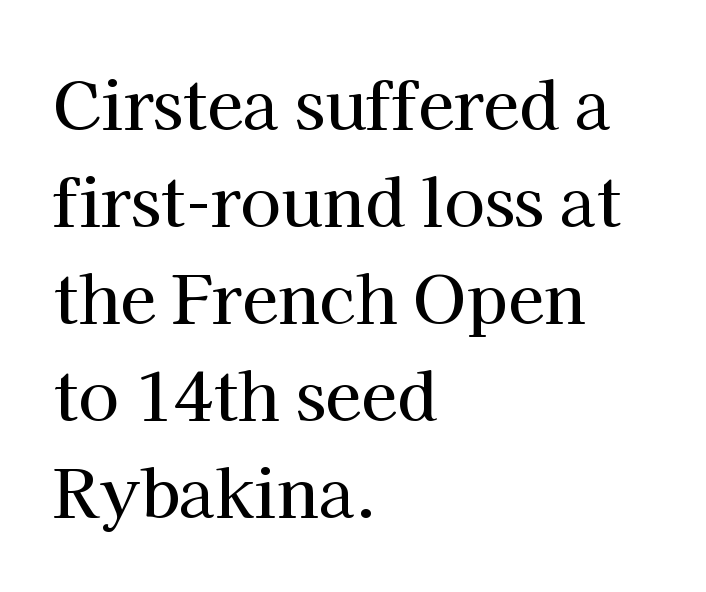
These lines are rendered in a variable-pitch font. The letters stand straight up with perfectly vertical stems. The letterforms sit shoulder to shoulder at normal distance. The area under the type is left untouched. Classification — serif.
